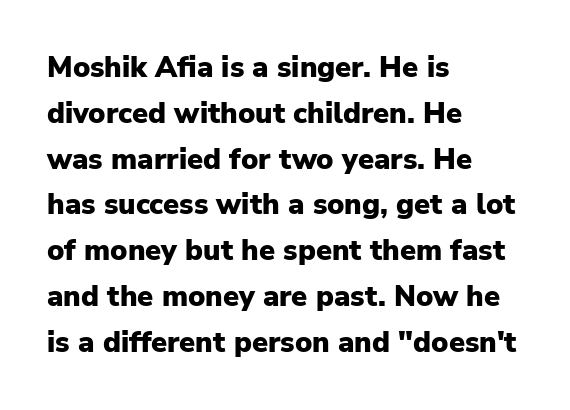
Q: Is the text bold? A: Yes.
Q: Is the text italic (slanted)? A: No, it is upright.
Q: Is the typeface a serif or a sans-serif typeface? A: Sans-serif.
Q: Is the text underlined? A: No.
Q: How is the paragraph aligned? A: Left-aligned.
Q: Is the spacing between letters normal or unusually wide? A: Normal.
Q: Is the spacing between lines tight, normal or loose? A: Normal.
Q: Width (condensed, normal, or wide)? A: Normal.
Q: Stroke contrast? A: Low.
Q: x-height? A: Medium.
Q: Monospaced? A: No.
